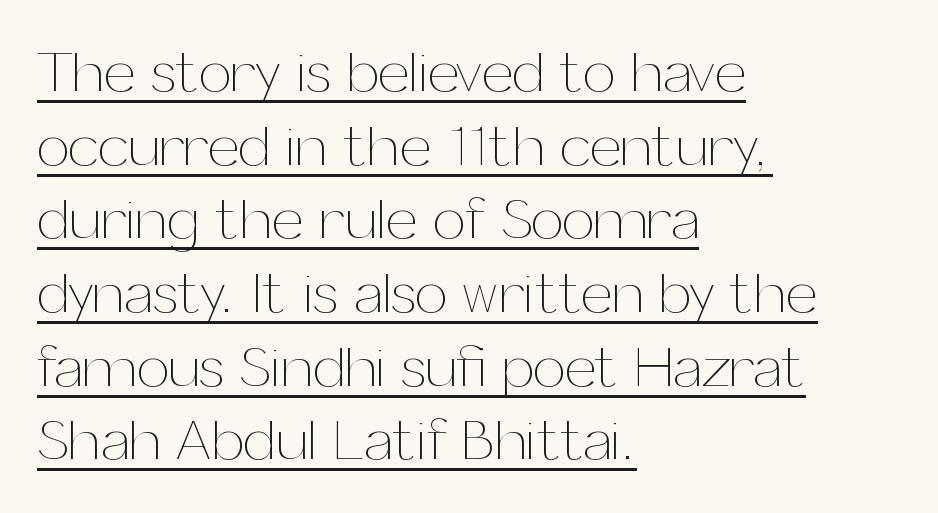
{"italic": "no", "bold": "no", "weight": "thin", "width": "normal", "stroke_contrast": "medium", "x_height": "medium", "monospaced": "no", "underline": "yes", "align": "left", "line_spacing": "normal", "line_spacing_ratio": 1.27, "letter_spacing": "normal", "letter_spacing_em": 0.0, "glyph_px": 58}
